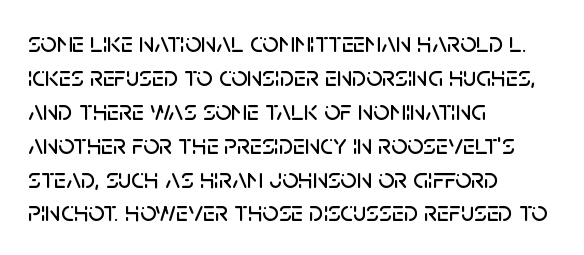
Q: Is the text italic (slanted)? A: No, it is upright.
Q: Is the typeface a serif or a sans-serif typeface? A: Sans-serif.
Q: Is the text underlined? A: No.
Q: How is the paragraph aligned? A: Left-aligned.
Q: Is the spacing between letters normal or unusually wide? A: Normal.
Q: Width (condensed, normal, or wide)? A: Normal.
Q: Stroke contrast? A: Low.
Q: x-height? A: Large.
Q: Monospaced? A: No.
